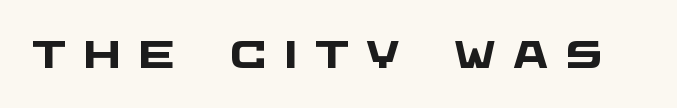
Q: Is the text bold? A: Yes.
Q: Is the typeface a serif or a sans-serif typeface? A: Sans-serif.
Q: Is the text underlined? A: No.
Q: Is the spacing between letters normal or unusually wide? A: Unusually wide.
Q: Width (condensed, normal, or wide)? A: Wide.
Q: Stroke contrast? A: Low.
Q: x-height? A: Large.
Q: Monospaced? A: No.
